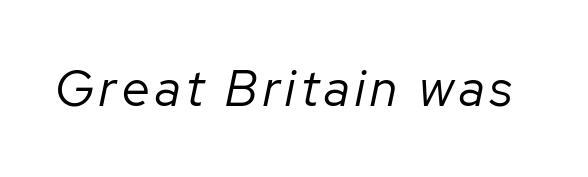
The image shows 50 px regular-weight type, italic (leaning right); set not underlined; low stroke contrast and a medium x-height.
